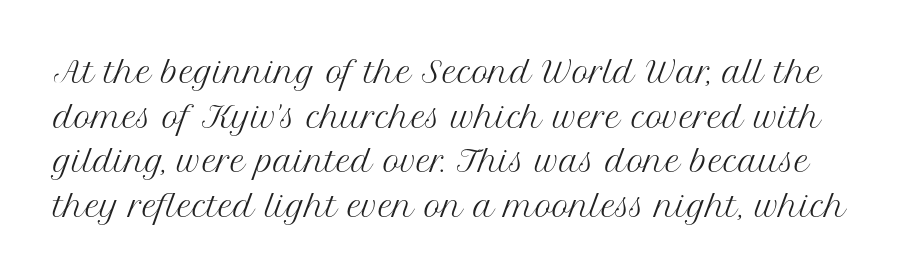
A typesetter would call this proportional, since set widths differ per character. Is the letter spacing exaggerated? No — it looks like the ordinary default. Students, observe: this is what conventionally led text looks like. The face looks like a standard text weight, possibly lighter. The zone under the glyphs is completely vacant. The face used here is seriffed, in the tradition of book romans.
